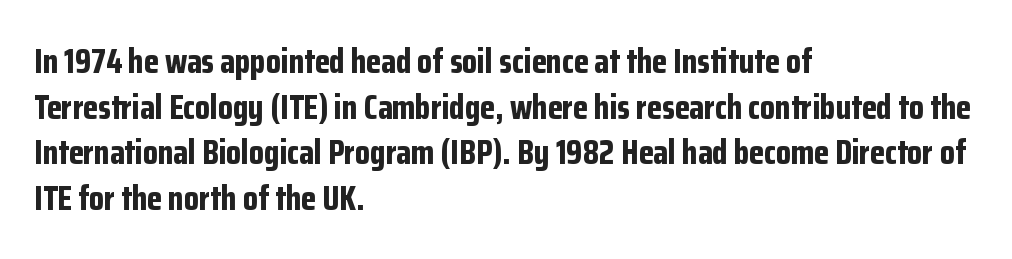
You could call the tracking neutral — neither tight nor loose. The lines sit at an ordinary, default distance from one another. Decoration check: the copy has no underline. Ordinary non-slanted type is in use. Caption: multi-line text, flush left, ragged right. Here the designer chose a conventional face with non-uniform glyph widths.
